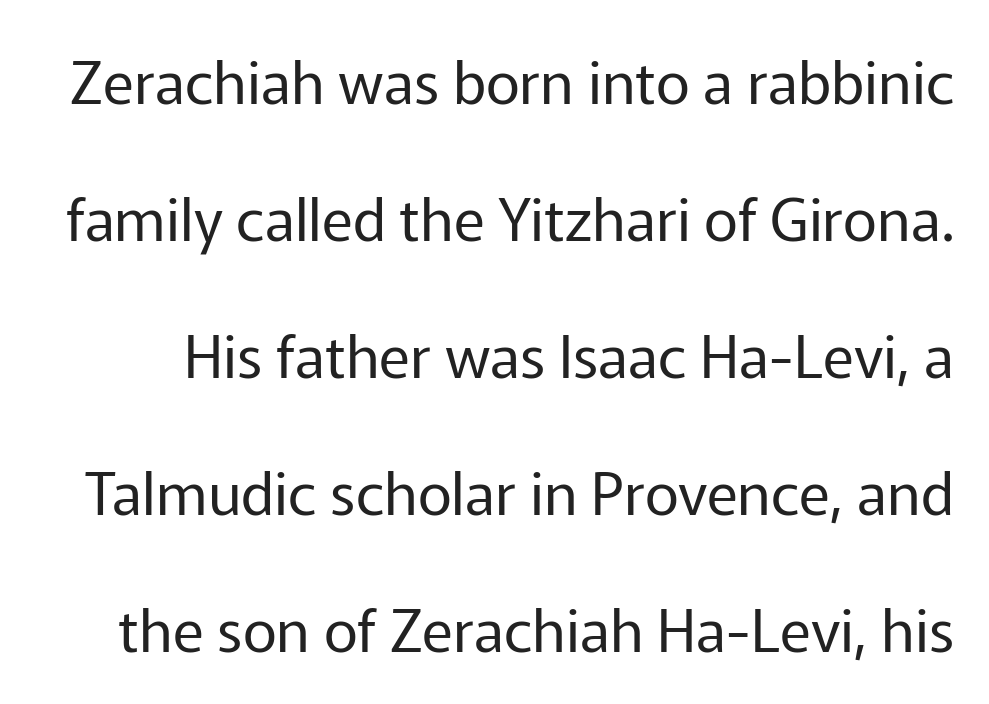
Bare-footed words on every line. Ordinary non-slanted type is in use. Each letter keeps its own natural width here, so spacing adapts to shape. No extra ink here — the face is not bold.
